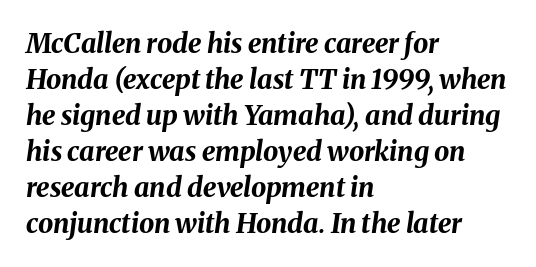
{"italic": "yes", "lean": "right", "slant_degrees": 8, "bold": "yes", "underline": "no", "align": "left", "line_spacing": "normal", "line_spacing_ratio": 1.33, "letter_spacing": "normal", "letter_spacing_em": 0.0, "glyph_px": 27}
